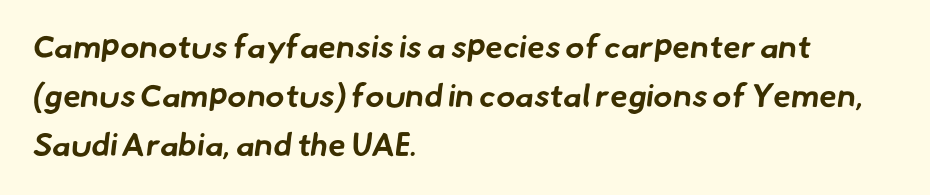
{"serif": "no", "bold": "yes", "weight": "bold", "width": "normal", "stroke_contrast": "low", "x_height": "small", "monospaced": "no", "underline": "no", "align": "left", "line_spacing": "normal", "line_spacing_ratio": 1.53, "letter_spacing": "normal", "letter_spacing_em": 0.0, "glyph_px": 32}
